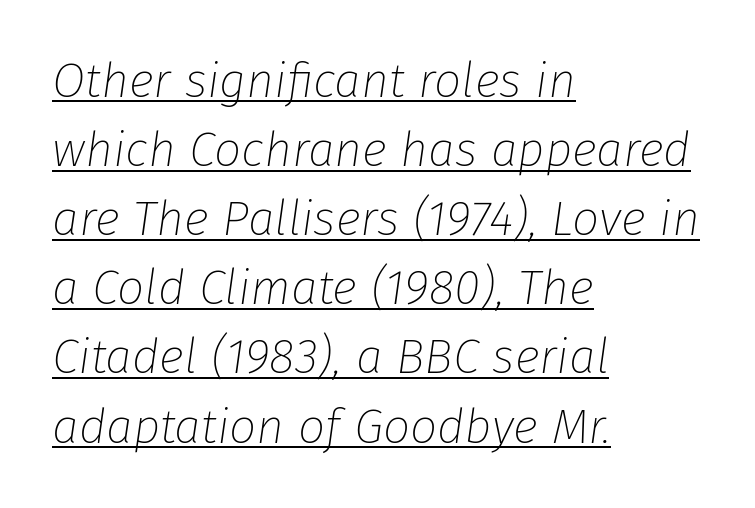
The image shows 48 px thin type, italic (leaning right); set left-aligned, normal line spacing (1.44x), normal letter spacing, underlined; low stroke contrast and a medium x-height.
